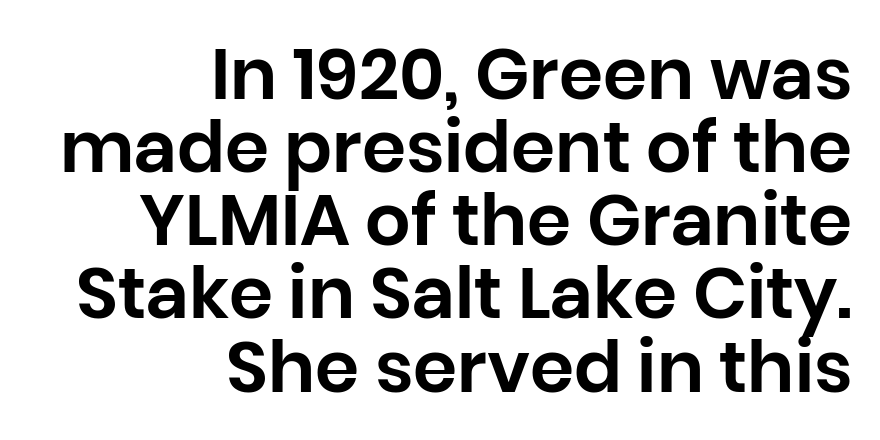
{"serif": "no", "italic": "no", "width": "normal", "stroke_contrast": "low", "x_height": "large", "monospaced": "no", "underline": "no", "align": "right", "line_spacing": "tight", "line_spacing_ratio": 1.03, "letter_spacing": "normal", "letter_spacing_em": 0.0, "glyph_px": 71}
